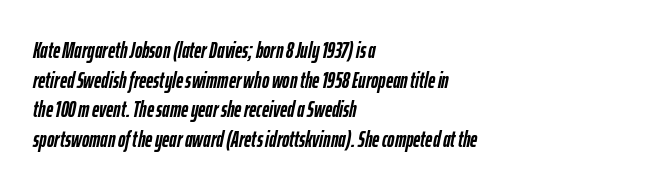
The image shows 22 px bold type, italic (leaning right); set left-aligned, normal line spacing (1.35x), normal letter spacing, not underlined.
